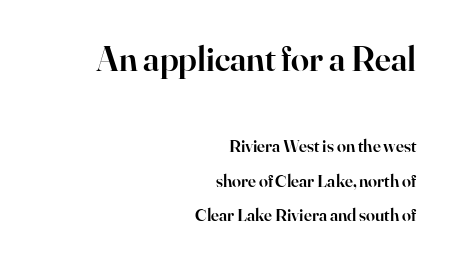
Successive baselines arrive slowly, with a big drop between each. Large over small — that's the arrangement of the two blocks here. The letters advance in unequal steps, a hallmark of proportional type. Type style note: has serifs. Letter spacing: default. Stroke thickness is moderately raised; the sample reads as semibold.
